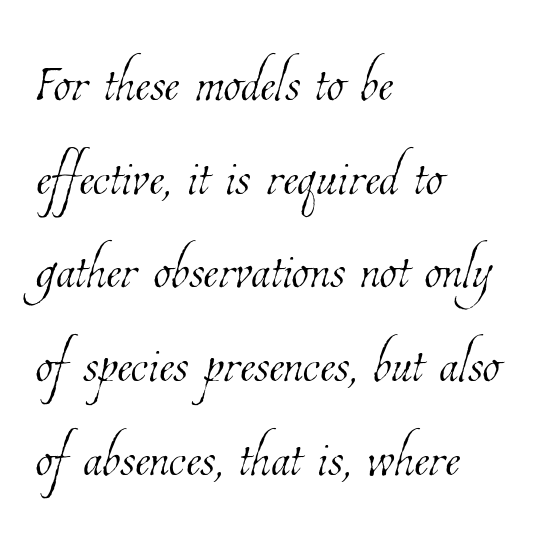
Q: Is the text bold? A: No.
Q: Is the text underlined? A: No.
Q: How is the paragraph aligned? A: Left-aligned.
Q: Is the spacing between letters normal or unusually wide? A: Normal.
Q: Is the spacing between lines tight, normal or loose? A: Normal.
Q: Width (condensed, normal, or wide)? A: Condensed.
Q: Stroke contrast? A: Low.
Q: x-height? A: Medium.
Q: Monospaced? A: No.
